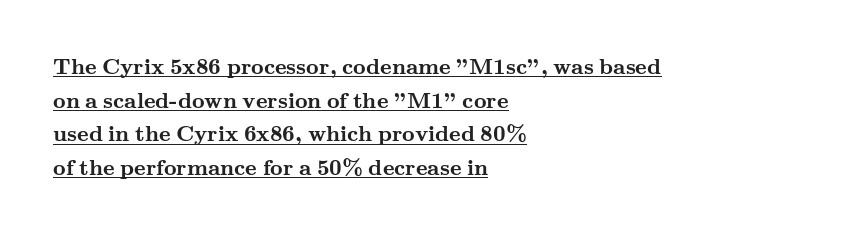
Q: Is the text bold? A: Yes.
Q: Is the text italic (slanted)? A: No, it is upright.
Q: Is the text underlined? A: Yes.
Q: How is the paragraph aligned? A: Left-aligned.
Q: Is the spacing between letters normal or unusually wide? A: Normal.
Q: Is the spacing between lines tight, normal or loose? A: Normal.
